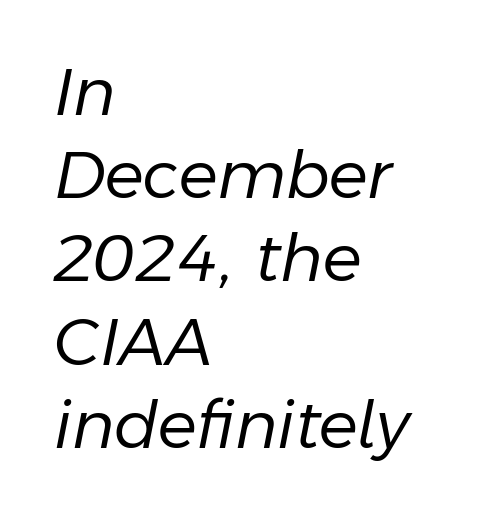
{"italic": "yes", "lean": "right", "slant_degrees": 11, "bold": "no", "weight": "regular", "width": "normal", "stroke_contrast": "low", "x_height": "medium", "monospaced": "no", "underline": "no", "align": "left", "line_spacing": "normal", "line_spacing_ratio": 1.28, "letter_spacing": "normal", "letter_spacing_em": 0.0, "glyph_px": 65}
